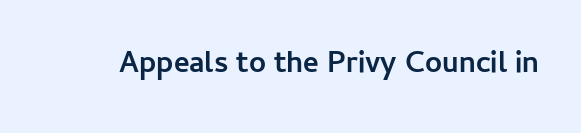
Thick stems and heavy bowls — unmistakably bold. The glyphs in this specimen are sans serif. Underline: absent. No italicization has been applied; the sample stays upright. The face used here is proportionally spaced, like ordinary book or web type. You could call the tracking neutral — neither tight nor loose.
